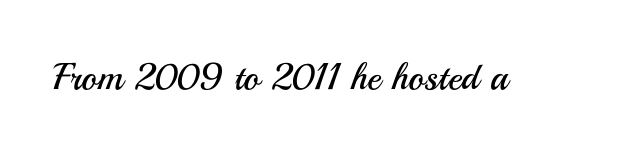
Q: Is the text bold? A: No.
Q: Is the text italic (slanted)? A: Yes.
Q: Is the typeface a serif or a sans-serif typeface? A: Sans-serif.
Q: Is the text underlined? A: No.
Q: Is the spacing between letters normal or unusually wide? A: Normal.
Q: Width (condensed, normal, or wide)? A: Normal.
Q: Stroke contrast? A: Medium.
Q: x-height? A: Small.
Q: Monospaced? A: No.
